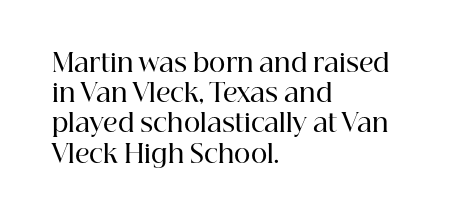
The image shows 25 px text type, upright; set left-aligned, line spacing 1.21x, normal letter spacing, not underlined.
